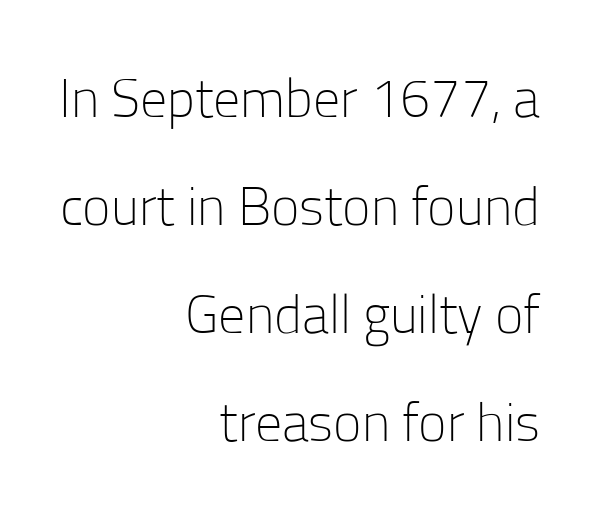
How are the letters spaced? Ordinarily, with no added tracking. The type family on display is of the sans-serif kind. The specimen omits any rule beneath the text block's lines. No italicization has been applied; the sample stays upright. Right-aligned paragraph, ragged on the left.
